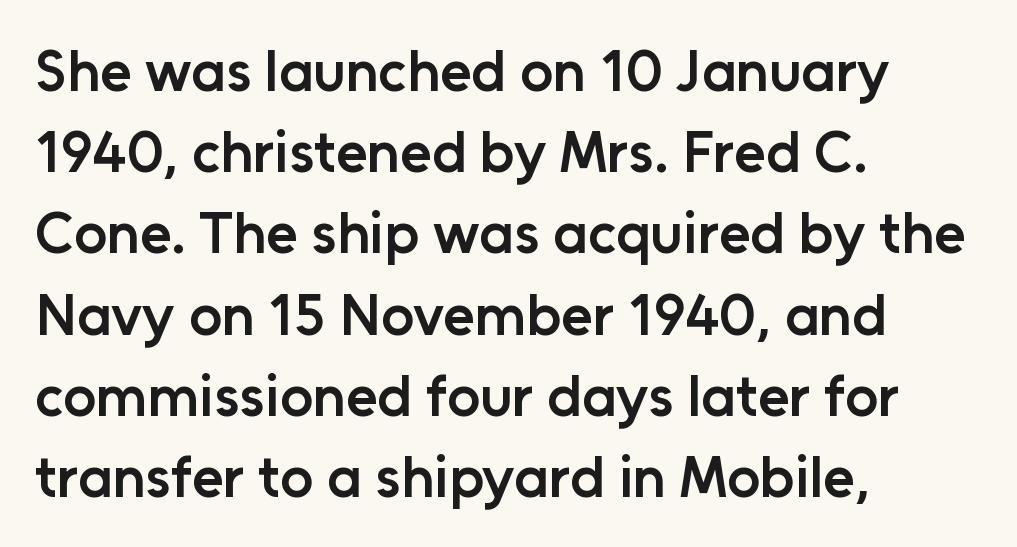
Q: Is the text bold? A: Semi-bold.
Q: Is the text italic (slanted)? A: No, it is upright.
Q: Is the typeface a serif or a sans-serif typeface? A: Sans-serif.
Q: Is the text underlined? A: No.
Q: How is the paragraph aligned? A: Left-aligned.
Q: Is the spacing between letters normal or unusually wide? A: Normal.
Q: Is the spacing between lines tight, normal or loose? A: Normal.
Q: Width (condensed, normal, or wide)? A: Normal.
Q: Stroke contrast? A: Low.
Q: x-height? A: Medium.
Q: Monospaced? A: No.
